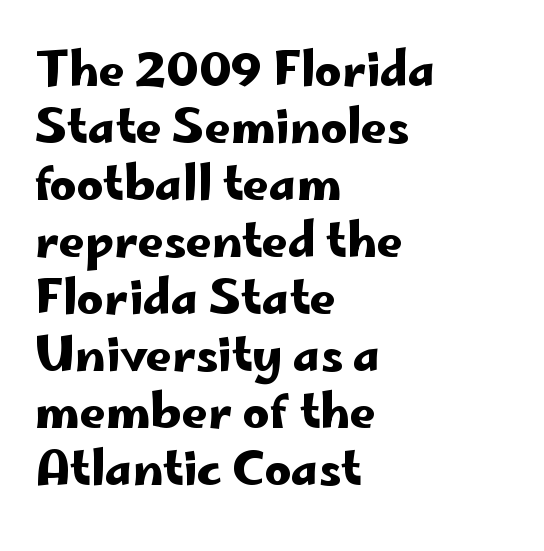
The image shows 46 px wide sans-serif type, upright; set left-aligned, line spacing 1.24x, normal letter spacing, not underlined; low stroke contrast and a small x-height.
